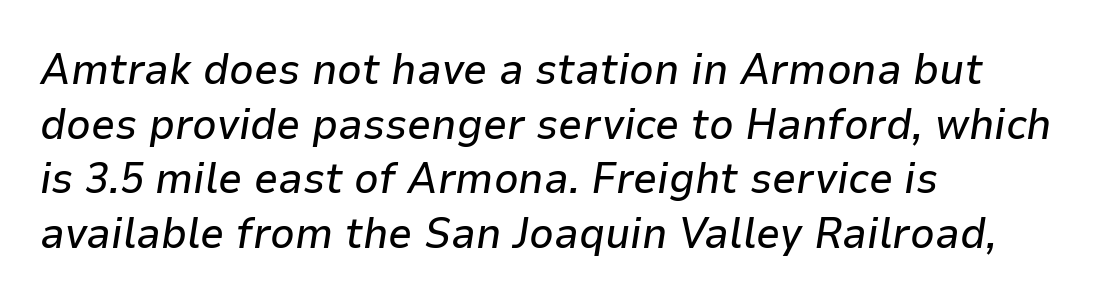
Q: Is the text italic (slanted)? A: Yes, it leans right by about 9 degrees.
Q: Is the text underlined? A: No.
Q: How is the paragraph aligned? A: Left-aligned.
Q: Is the spacing between letters normal or unusually wide? A: Normal.
Q: Is the spacing between lines tight, normal or loose? A: Normal.
Q: Width (condensed, normal, or wide)? A: Normal.
Q: Stroke contrast? A: Low.
Q: x-height? A: Medium.
Q: Monospaced? A: No.
